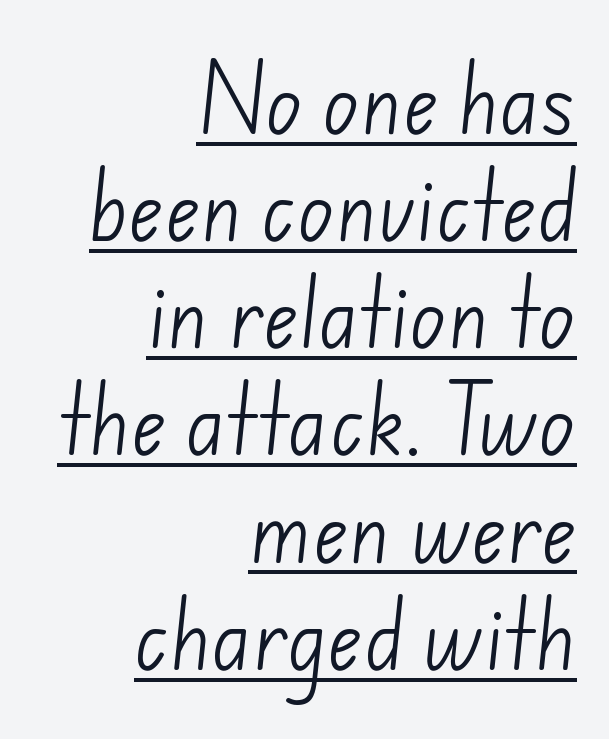
The image shows 76 px light sans-serif type; set right-aligned, normal line spacing (1.41x), normal letter spacing, underlined; low stroke contrast and a small x-height.
